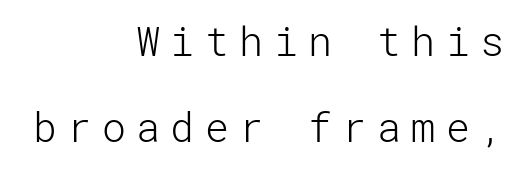
Q: Is the text bold? A: No.
Q: Is the text italic (slanted)? A: No, it is upright.
Q: Is the typeface a serif or a sans-serif typeface? A: Sans-serif.
Q: Is the text underlined? A: No.
Q: How is the paragraph aligned? A: Right-aligned.
Q: Is the spacing between letters normal or unusually wide? A: Unusually wide.
Q: Is the spacing between lines tight, normal or loose? A: Loose.
Q: Width (condensed, normal, or wide)? A: Normal.
Q: Stroke contrast? A: Low.
Q: x-height? A: Medium.
